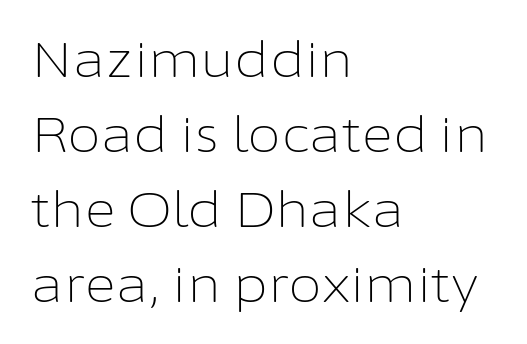
The image shows 49 px light sans-serif type, upright; set left-aligned, normal line spacing (1.53x), normal letter spacing, not underlined; low stroke contrast and a medium x-height.
